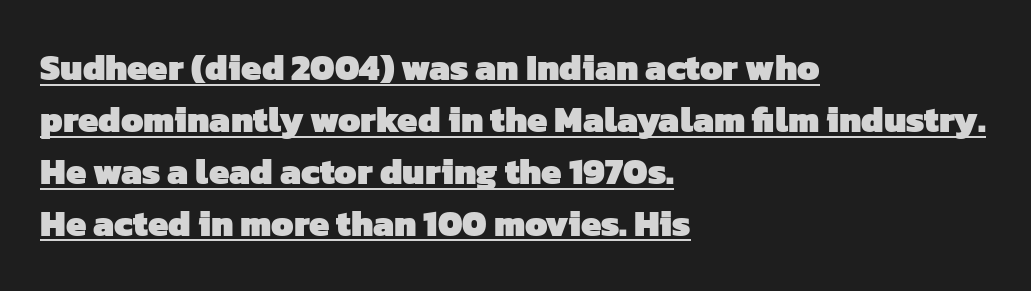
The image shows 36 px heavy sans-serif type; set left-aligned, normal line spacing (1.44x), normal letter spacing, underlined; low stroke contrast and a medium x-height.
